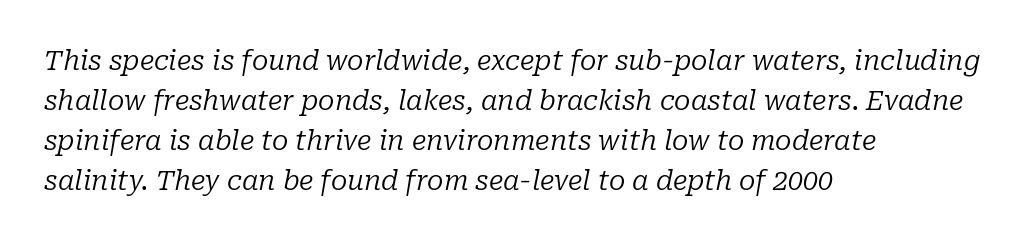
The area under the type is left untouched. The rendering anchors every line to the left-hand side. Italic? Definitely — the glyphs are oblique. You could call the tracking neutral — neither tight nor loose.
